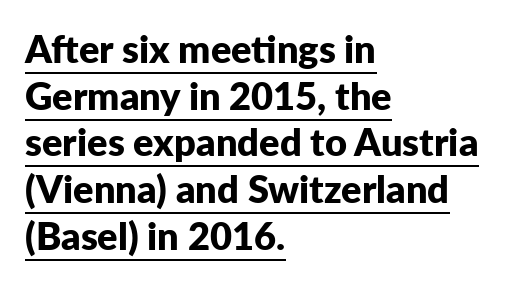
The image shows 38 px bold sans-serif type, upright; set left-aligned, line spacing 1.23x, normal letter spacing, underlined; low stroke contrast and a medium x-height.
